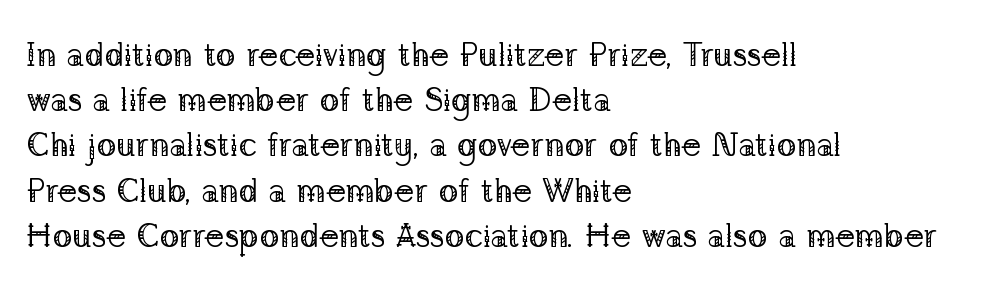
The type is set solid horizontally, with unmodified tracking. It's the straight-up-and-down kind of type. The weight tops out at a normal text grade. Evenly set lines give the paragraph a standard silhouette. These lines are rendered in a variable-pitch font.
